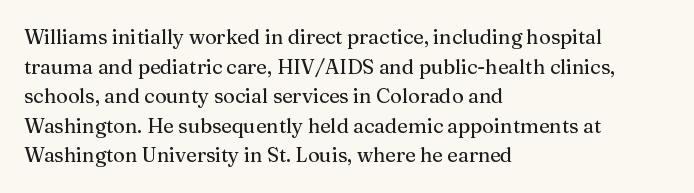
{"italic": "no", "underline": "no", "align": "left", "line_spacing": "normal", "line_spacing_ratio": 1.48, "letter_spacing": "normal", "letter_spacing_em": 0.0, "glyph_px": 20}
